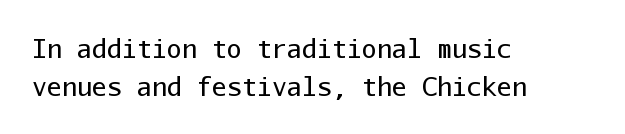
The image shows 25 px text type, upright; set left-aligned, normal line spacing (1.52x), normal letter spacing, not underlined.
